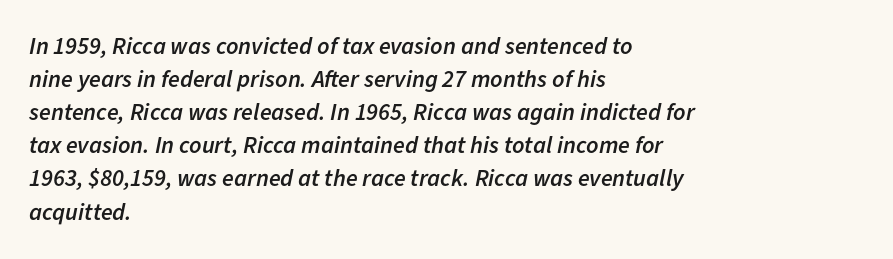
The image shows 24 px text type, italic (leaning right); set left-aligned, normal line spacing (1.38x), normal letter spacing, not underlined.
